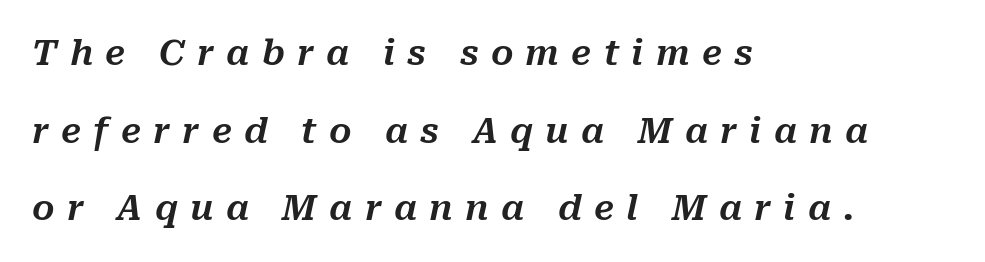
The compositor pushed each line to the left boundary. Caption: expanded tracking, letters set apart. When letters slant like this, we call the style italic. Type without underlining. Leading: increased. These lines are rendered in a variable-pitch font.
